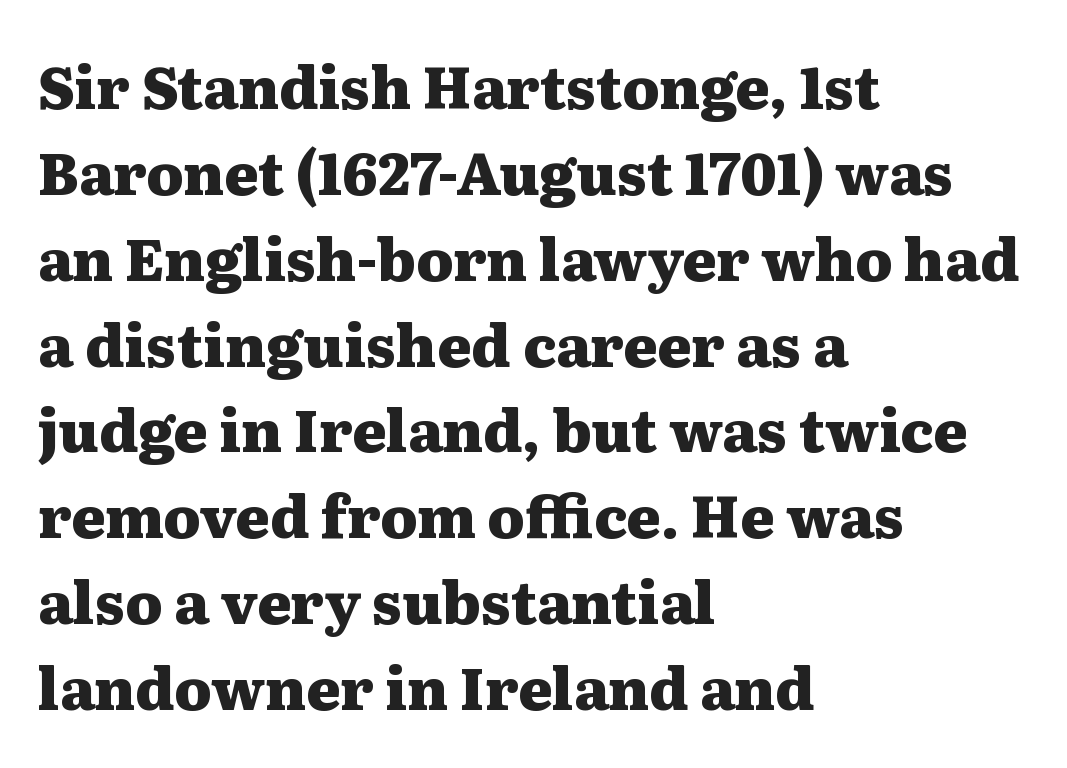
The image shows 58 px heavy, wide serif type, upright; set left-aligned, normal line spacing (1.48x), normal letter spacing, not underlined; medium stroke contrast and a medium x-height.
